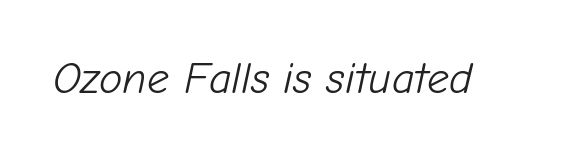
Q: Is the text bold? A: No.
Q: Is the text italic (slanted)? A: Yes, it leans right by about 12 degrees.
Q: Is the text underlined? A: No.
Q: Is the spacing between letters normal or unusually wide? A: Normal.
Q: Width (condensed, normal, or wide)? A: Normal.
Q: Stroke contrast? A: Low.
Q: x-height? A: Medium.
Q: Monospaced? A: No.
